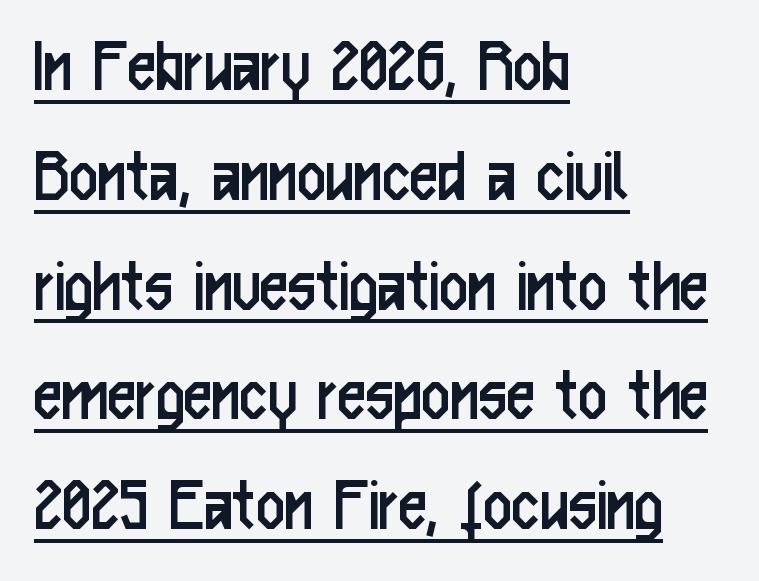
{"serif": "no", "italic": "no", "bold": "no", "weight": "regular", "width": "condensed", "stroke_contrast": "low", "x_height": "medium", "monospaced": "no", "underline": "yes", "align": "left", "line_spacing": "normal", "line_spacing_ratio": 1.39, "letter_spacing": "normal", "letter_spacing_em": 0.0, "glyph_px": 79}
